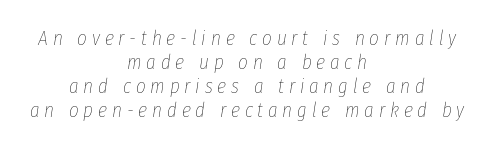
{"italic": "yes", "lean": "right", "slant_degrees": 8, "bold": "no", "underline": "no", "align": "center", "line_spacing": "tight", "line_spacing_ratio": 1.15, "letter_spacing": "wide", "letter_spacing_em": 0.23, "glyph_px": 21}
